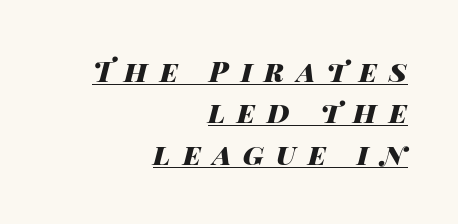
The image shows 28 px heavy, wide type, italic (leaning right); set right-aligned, normal line spacing (1.48x), unusually wide letter spacing (+0.43 em), underlined; high stroke contrast and a large x-height.
